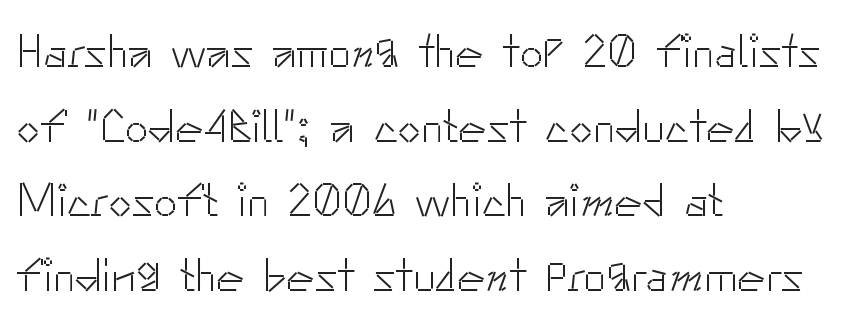
Q: Is the text bold? A: No.
Q: Is the text italic (slanted)? A: No, it is upright.
Q: Is the typeface a serif or a sans-serif typeface? A: Sans-serif.
Q: Is the text underlined? A: No.
Q: How is the paragraph aligned? A: Left-aligned.
Q: Is the spacing between letters normal or unusually wide? A: Normal.
Q: Is the spacing between lines tight, normal or loose? A: Normal.
Q: Width (condensed, normal, or wide)? A: Normal.
Q: Stroke contrast? A: Low.
Q: x-height? A: Small.
Q: Monospaced? A: No.
